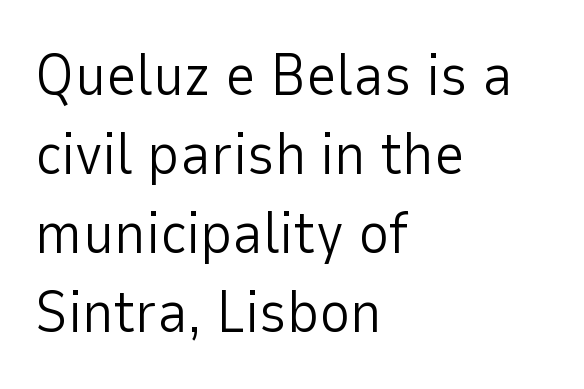
These lines are rendered in a variable-pitch font. Nobody touched the tracking dial on this one. A roman cut, with each character standing at attention. On a weight scale, this lands at 450 or below.
